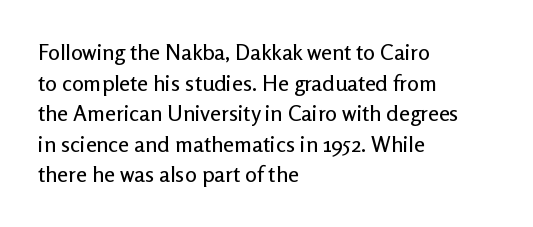
Q: Is the text italic (slanted)? A: No, it is upright.
Q: Is the text underlined? A: No.
Q: How is the paragraph aligned? A: Left-aligned.
Q: Is the spacing between letters normal or unusually wide? A: Normal.
Q: Is the spacing between lines tight, normal or loose? A: Normal.
